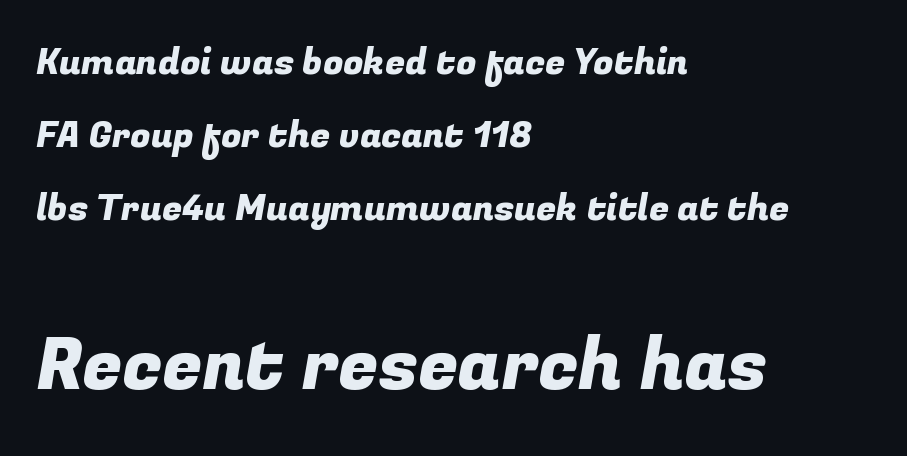
The image shows 72 px sans-serif type; set left-aligned, loose line spacing (2.03x), normal letter spacing, not underlined; the second (bottom) block is 2.0x larger; low stroke contrast and a medium x-height.
